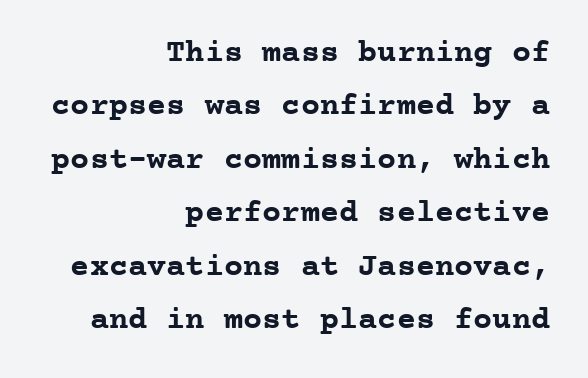
The typesetting leans heavy: a genuine bold. The glyphs are unaccompanied by any horizontal stroke below them. The letters carry serifs — small finishing strokes at the ends of their stems. If you measured baseline to baseline, you'd find a middling distance. What stands out about the letter spacing? Nothing — it is the standard amount. The compositor pushed each line to the right boundary.
